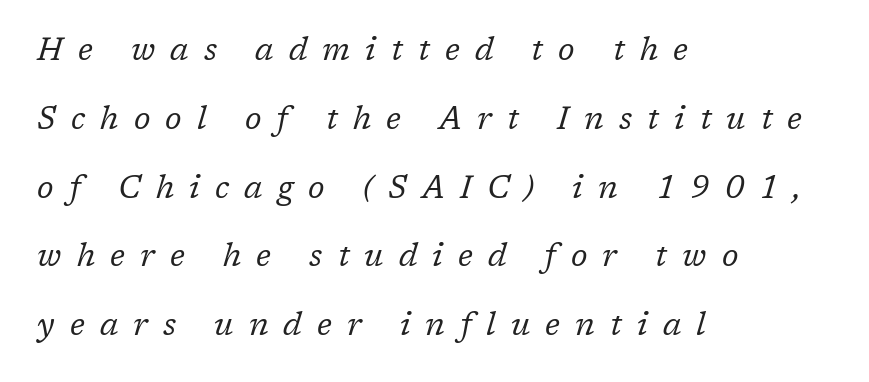
This sample trades compactness for vertical openness between lines. The text block is weighted toward the left margin, trailing off unevenly rightward. There is plenty of visible air inserted between adjacent glyphs. A light-to-regular cut is what we see here.
